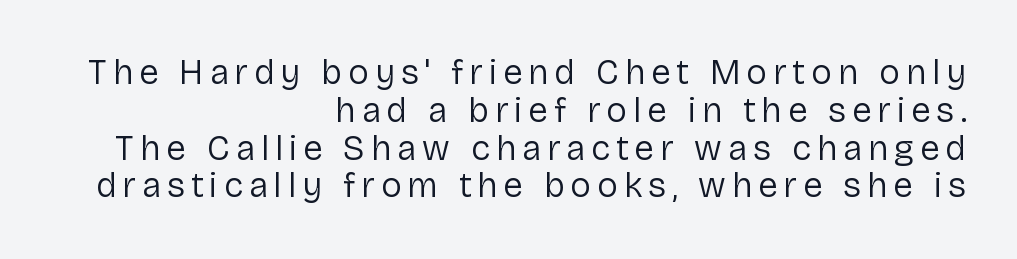
{"serif": "no", "italic": "no", "bold": "no", "weight": "regular", "width": "normal", "stroke_contrast": "low", "x_height": "medium", "monospaced": "no", "underline": "no", "align": "right", "line_spacing": "tight", "line_spacing_ratio": 1.08, "glyph_px": 35}
